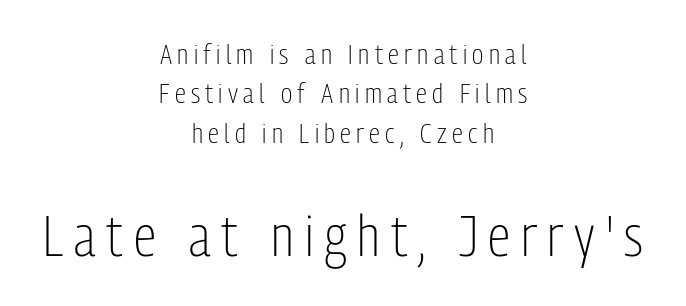
The passage shown is not bold in any degree. These lines are composed in type without serifs. Anything drawn beneath the words? Only blank space. Note the varied advance widths — an 'i' is clearly narrower than an 'm'.
